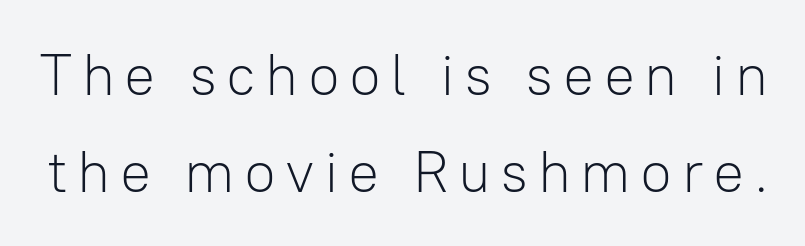
This is not heavy type; no bold has been used. Does the leading feel generous? No, just average. The space beneath each line is pristine and unruled. Posture: upright roman.
